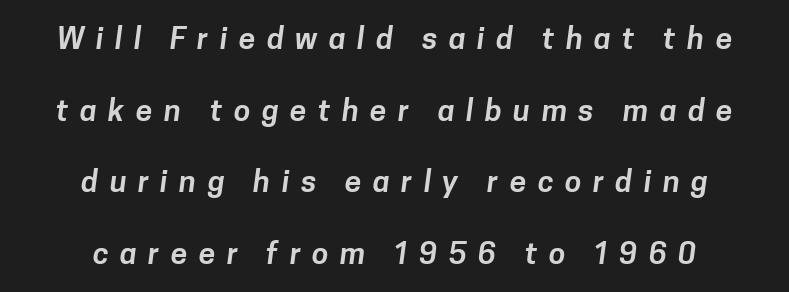
The image shows 30 px sans-serif type; set centered, loose line spacing (2.39x), unusually wide letter spacing (+0.38 em), not underlined; low stroke contrast and a medium x-height.
